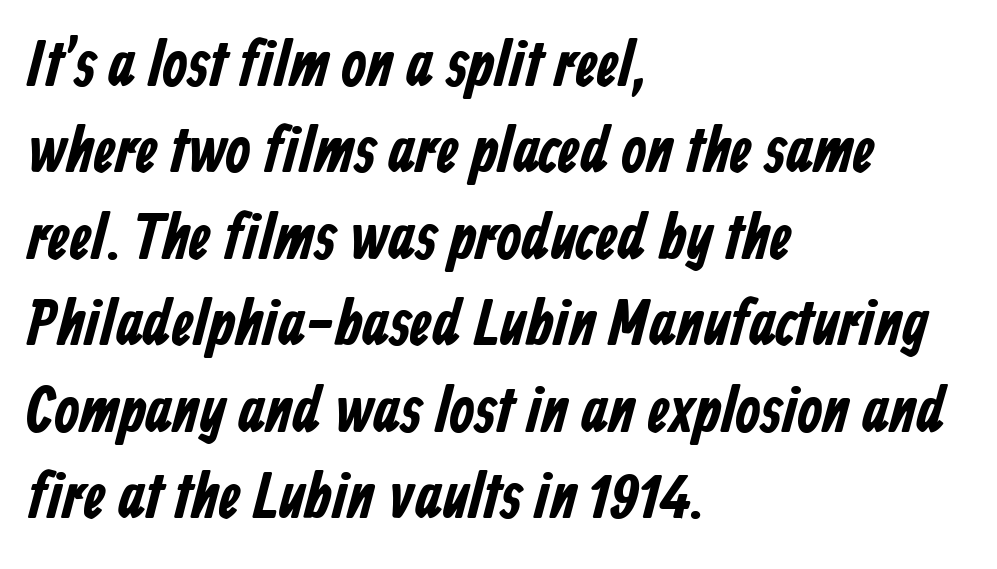
The letters are bold, with thick, heavy strokes. Is there much room between lines? A standard amount, neither cramped nor airy. Examine the stroke ends and you'll find no serifs. Spacing verdict: proportional, widths tailored to each character. Short and long lines alike share a common starting point at left.
